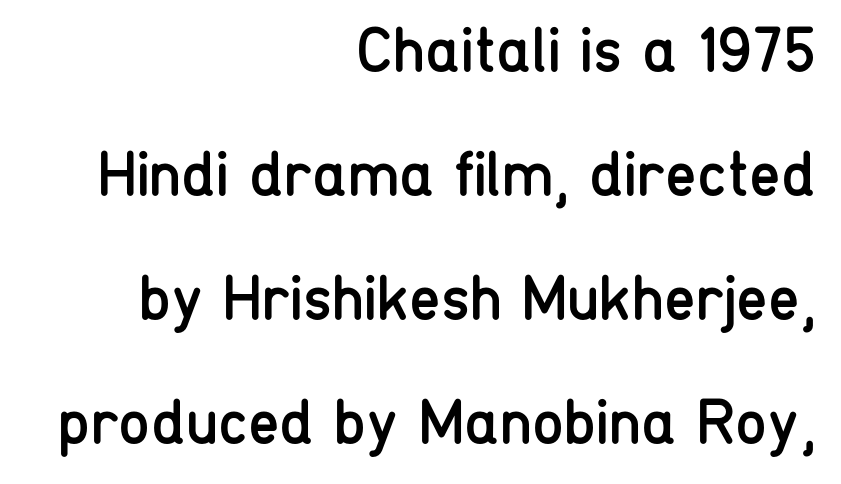
The image shows 64 px regular-weight, condensed sans-serif type, upright; set right-aligned, loose line spacing (1.94x), normal letter spacing, not underlined; low stroke contrast and a medium x-height.
